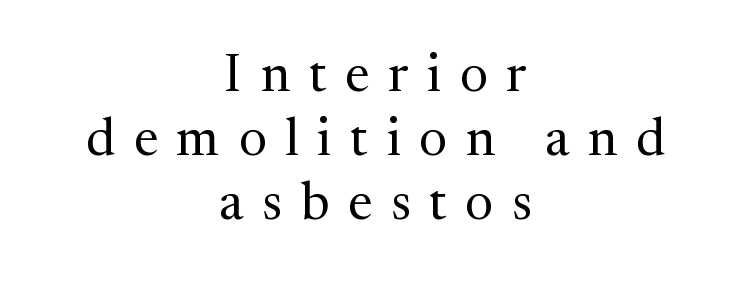
These lines were composed using upright roman letters. Observe the serifs anchoring each vertical stroke in this sample. Beneath every word, the page is bare. The face used here is proportionally spaced, like ordinary book or web type.
